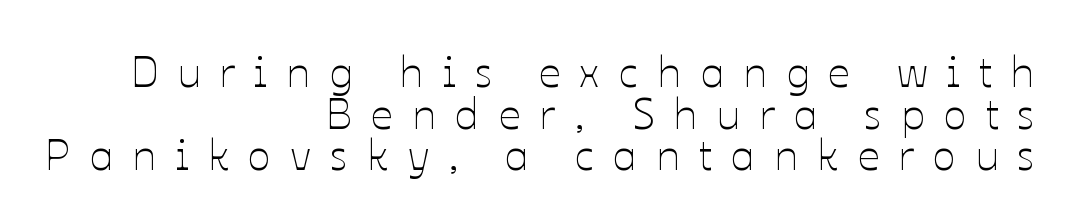
Q: Is the text bold? A: No.
Q: Is the text italic (slanted)? A: No, it is upright.
Q: Is the text underlined? A: No.
Q: How is the paragraph aligned? A: Right-aligned.
Q: Is the spacing between letters normal or unusually wide? A: Unusually wide.
Q: Is the spacing between lines tight, normal or loose? A: Tight.
Q: Width (condensed, normal, or wide)? A: Normal.
Q: Stroke contrast? A: Low.
Q: x-height? A: Medium.
Q: Monospaced? A: No.
